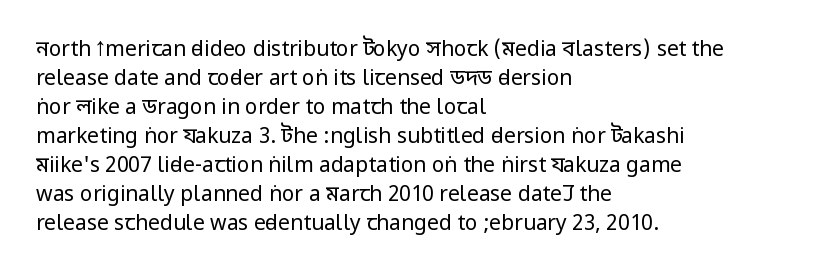
Q: Is the text bold? A: No.
Q: Is the text italic (slanted)? A: No, it is upright.
Q: Is the text underlined? A: No.
Q: How is the paragraph aligned? A: Left-aligned.
Q: Is the spacing between letters normal or unusually wide? A: Normal.
Q: Is the spacing between lines tight, normal or loose? A: Normal.
